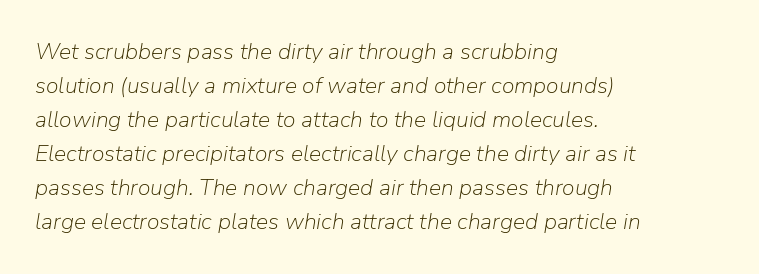
{"italic": "yes", "lean": "right", "slant_degrees": 9, "bold": "no", "underline": "no", "align": "left", "line_spacing": "normal", "line_spacing_ratio": 1.48, "letter_spacing": "normal", "letter_spacing_em": 0.0, "glyph_px": 23}
